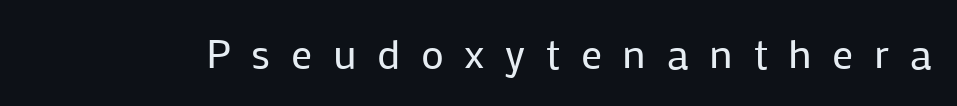
{"serif": "no", "italic": "no", "bold": "no", "weight": "regular", "width": "normal", "stroke_contrast": "low", "x_height": "medium", "monospaced": "no", "underline": "no", "letter_spacing": "wide", "letter_spacing_em": 0.49, "glyph_px": 42}
